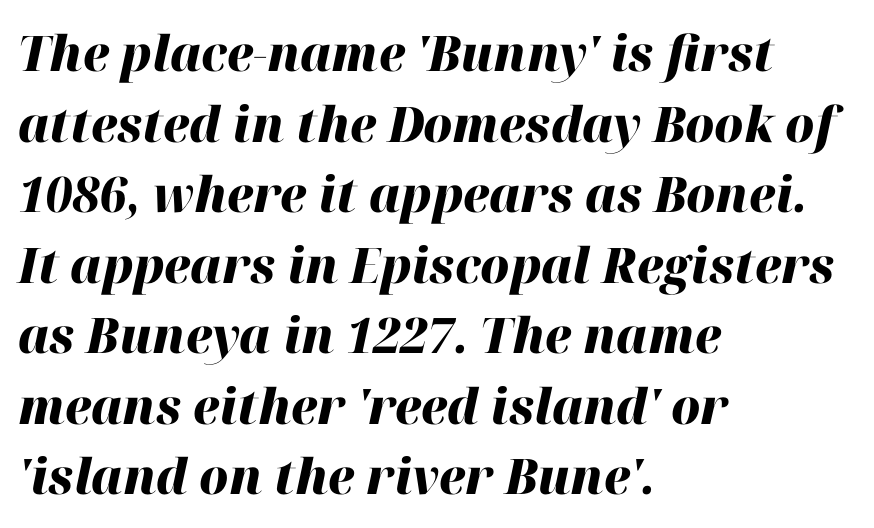
{"italic": "yes", "lean": "right", "slant_degrees": 12, "bold": "yes", "weight": "heavy", "width": "normal", "stroke_contrast": "high", "x_height": "medium", "monospaced": "no", "underline": "no", "align": "left", "line_spacing": "normal", "line_spacing_ratio": 1.44, "letter_spacing": "normal", "letter_spacing_em": 0.0, "glyph_px": 49}
